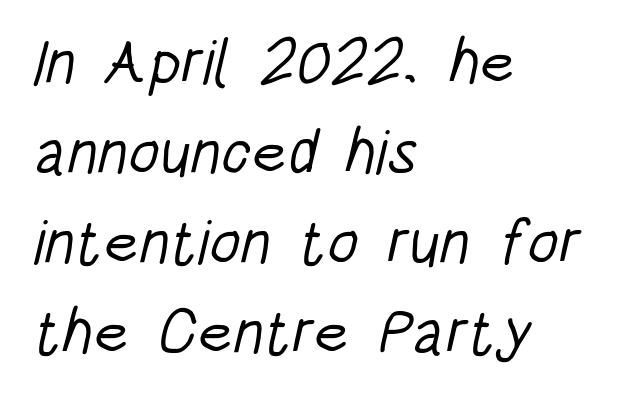
Do the characters align in a grid? No, the font is proportional. These lines are composed in type without serifs. The font is comparable to plain body text, perhaps lighter. Which margin do the lines hug? The left one — the right edge is uneven. Descender tails drop into unmarked territory. Honestly, the letter spacing is just normal — you wouldn't notice it.
